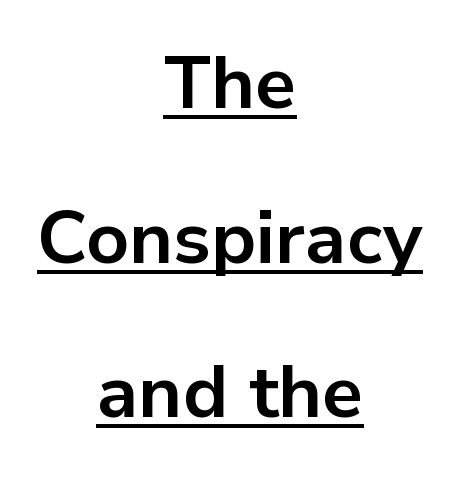
Q: Is the text bold? A: Yes.
Q: Is the text italic (slanted)? A: No, it is upright.
Q: Is the typeface a serif or a sans-serif typeface? A: Sans-serif.
Q: Is the text underlined? A: Yes.
Q: How is the paragraph aligned? A: Centered.
Q: Is the spacing between letters normal or unusually wide? A: Normal.
Q: Is the spacing between lines tight, normal or loose? A: Loose.
Q: Width (condensed, normal, or wide)? A: Normal.
Q: Stroke contrast? A: Low.
Q: x-height? A: Medium.
Q: Monospaced? A: No.
